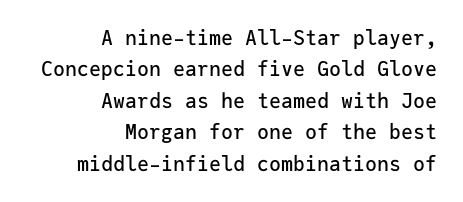
Q: Is the text italic (slanted)? A: No, it is upright.
Q: Is the text underlined? A: No.
Q: How is the paragraph aligned? A: Right-aligned.
Q: Is the spacing between letters normal or unusually wide? A: Normal.
Q: Is the spacing between lines tight, normal or loose? A: Normal.
